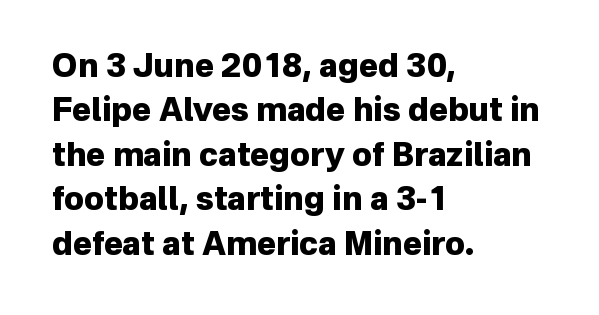
Q: Is the text bold? A: Yes.
Q: Is the text italic (slanted)? A: No, it is upright.
Q: Is the typeface a serif or a sans-serif typeface? A: Sans-serif.
Q: Is the text underlined? A: No.
Q: How is the paragraph aligned? A: Left-aligned.
Q: Is the spacing between letters normal or unusually wide? A: Normal.
Q: Is the spacing between lines tight, normal or loose? A: Normal.
Q: Width (condensed, normal, or wide)? A: Normal.
Q: Stroke contrast? A: Low.
Q: x-height? A: Medium.
Q: Monospaced? A: No.
